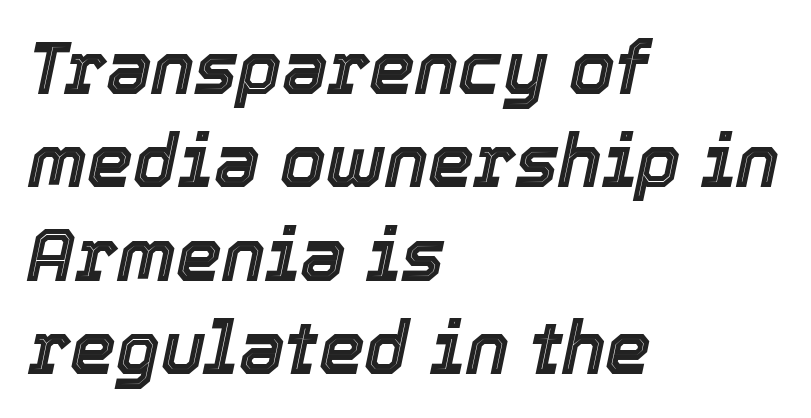
The image shows 73 px text type, italic (leaning right); set left-aligned, normal line spacing (1.28x), normal letter spacing, not underlined; a medium x-height.
